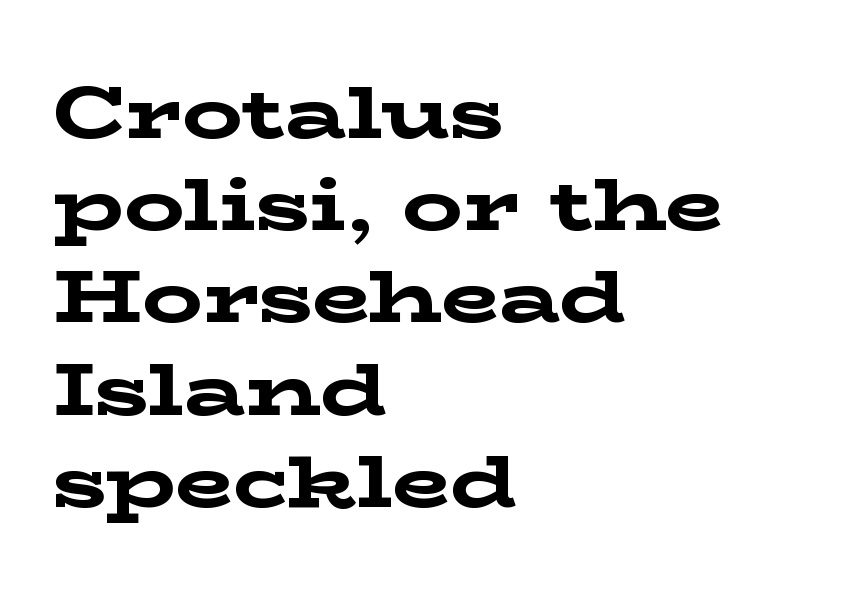
The paragraph has a hard left edge and a soft right edge. These lines were composed using upright roman letters. The glyphs in this specimen are seriffed. Tracking value appears to be zero — textbook default spacing. Bare-footed words on every line. Here the designer chose a conventional face with non-uniform glyph widths.
